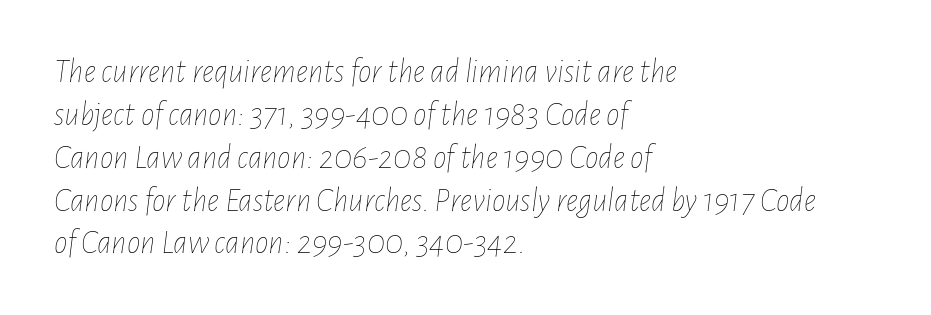
Visually the block forms a straight wall on the left and a jagged coastline on the right. Yep, that's italic — everything's leaning. The characters are drawn with everyday or finer stroke widths. Words float on clear page, feet unadorned. Observe the ordinary spacing: letters are neighbours, not strangers.
